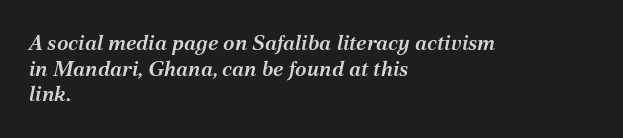
{"italic": "yes", "lean": "right", "slant_degrees": 12, "bold": "semi", "underline": "no", "align": "left", "line_spacing_ratio": 1.22, "letter_spacing": "normal", "letter_spacing_em": 0.0, "glyph_px": 21}
